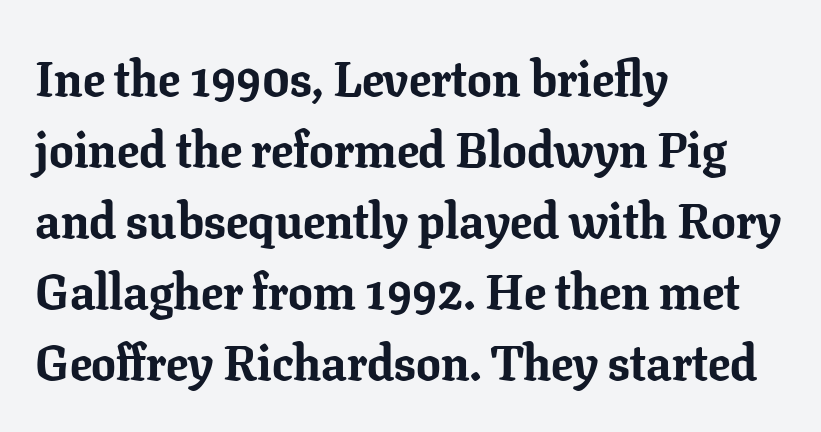
{"serif": "yes", "italic": "no", "bold": "yes", "weight": "bold", "width": "normal", "stroke_contrast": "low", "x_height": "medium", "monospaced": "no", "underline": "no", "align": "left", "line_spacing": "normal", "line_spacing_ratio": 1.45, "letter_spacing": "normal", "letter_spacing_em": 0.0, "glyph_px": 49}
